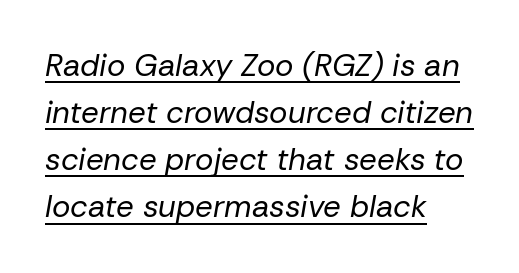
{"italic": "yes", "lean": "right", "slant_degrees": 10, "bold": "no", "weight": "regular", "width": "normal", "stroke_contrast": "low", "x_height": "medium", "monospaced": "no", "underline": "yes", "align": "left", "line_spacing": "normal", "line_spacing_ratio": 1.52, "letter_spacing": "normal", "letter_spacing_em": 0.0, "glyph_px": 31}
